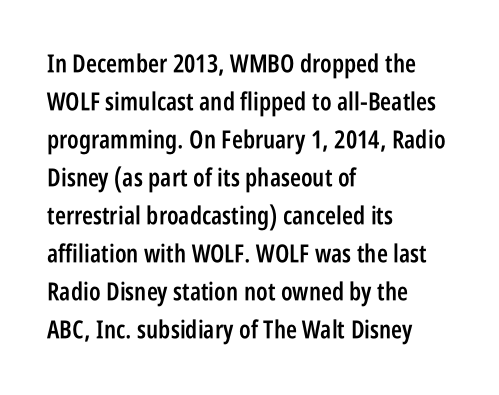
A roman cut, with each character standing at attention. The type is set solid horizontally, with unmodified tracking. These lines stack with their left ends in a neat column. Each glyph is drawn with semibold strokes, heavier than normal yet not fully bold.
